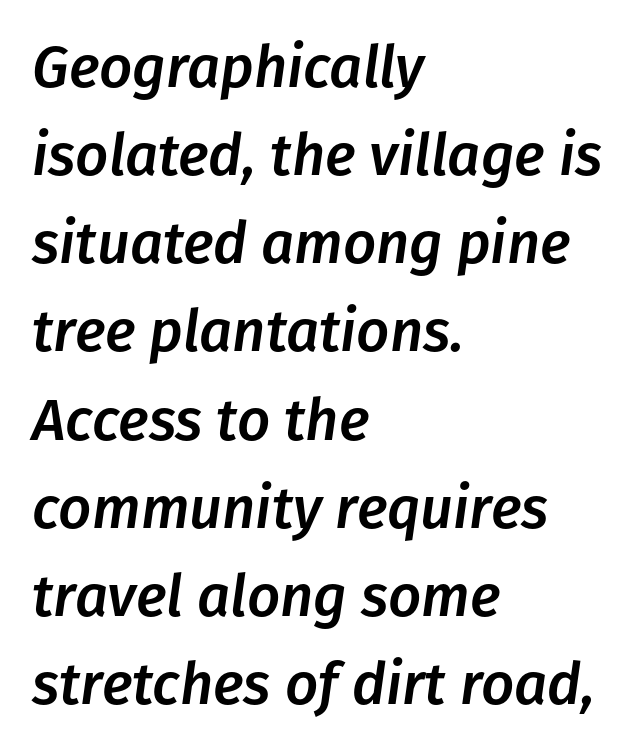
The image shows 58 px text type, italic (leaning right); set left-aligned, normal line spacing (1.52x), normal letter spacing, not underlined; low stroke contrast and a medium x-height.
